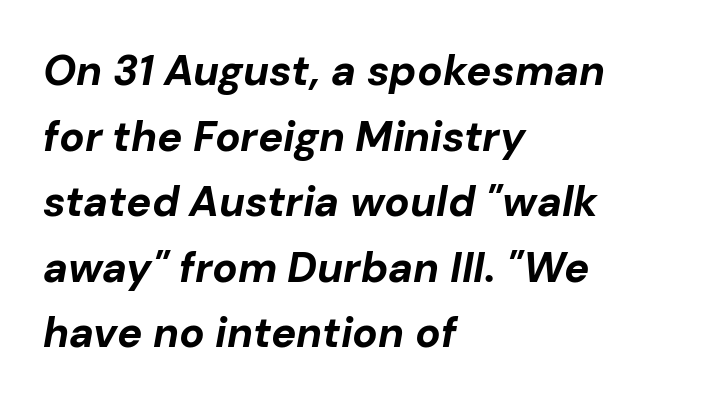
Standard letterfit; no display-style spreading of the glyphs. Notice how thick the strokes are: this is what a full bold looks like. The gap between lines stays unmarked. Compared with ordinary roman type, these characters are visibly tilted.
